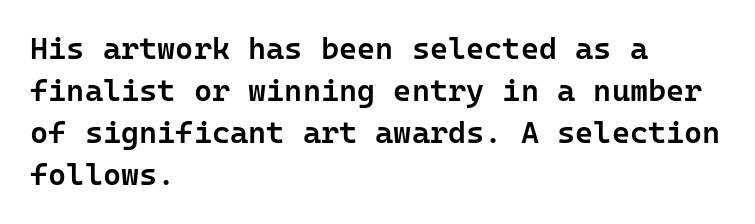
{"serif": "no", "italic": "no", "bold": "semi", "weight": "semibold", "width": "normal", "stroke_contrast": "low", "x_height": "medium", "monospaced": "yes", "underline": "no", "align": "left", "line_spacing": "normal", "line_spacing_ratio": 1.36, "letter_spacing": "normal", "letter_spacing_em": 0.0, "glyph_px": 31}
